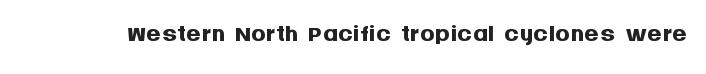
{"serif": "no", "italic": "no", "bold": "yes", "weight": "semibold", "width": "normal", "stroke_contrast": "medium", "x_height": "large", "monospaced": "no", "underline": "no", "letter_spacing": "normal", "letter_spacing_em": 0.0, "glyph_px": 37}
